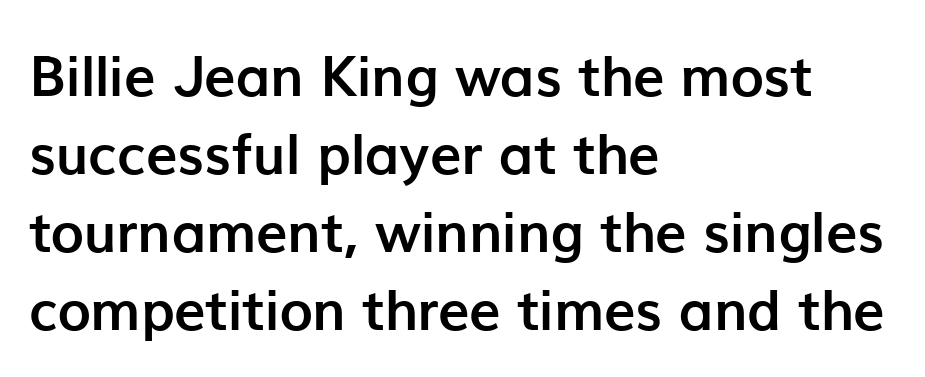
Left-aligned paragraph, ragged on the right. These lines are composed in type without serifs. Beneath every word, the page is bare. The face used here is rendered with its standard letterfit. The space between consecutive lines is moderate. The lettering holds an erect, upright posture throughout.
